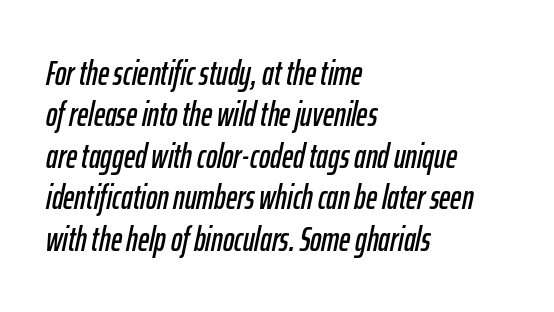
{"italic": "yes", "lean": "right", "slant_degrees": 12, "width": "condensed", "stroke_contrast": "low", "x_height": "medium", "monospaced": "no", "underline": "no", "align": "left", "line_spacing_ratio": 1.22, "letter_spacing": "normal", "letter_spacing_em": 0.0, "glyph_px": 34}
